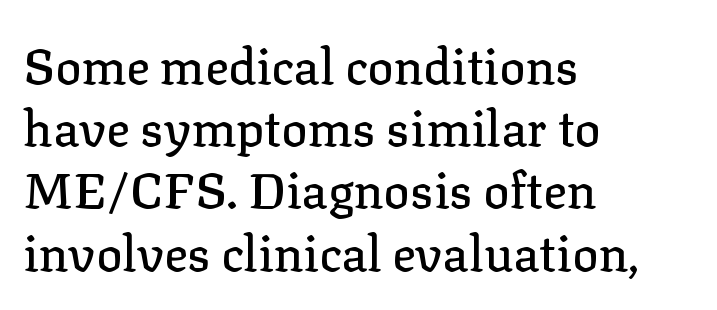
{"serif": "yes", "italic": "no", "width": "normal", "stroke_contrast": "low", "x_height": "medium", "monospaced": "no", "underline": "no", "align": "left", "line_spacing": "normal", "line_spacing_ratio": 1.27, "letter_spacing": "normal", "letter_spacing_em": 0.0, "glyph_px": 49}
